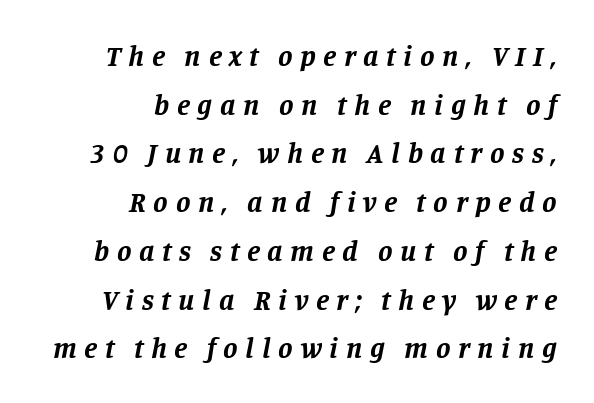
{"serif": "yes", "italic": "yes", "lean": "right", "slant_degrees": 11, "bold": "yes", "weight": "bold", "width": "normal", "stroke_contrast": "low", "x_height": "large", "monospaced": "no", "underline": "no", "align": "right", "line_spacing": "normal", "line_spacing_ratio": 1.68, "letter_spacing": "wide", "letter_spacing_em": 0.26, "glyph_px": 29}
